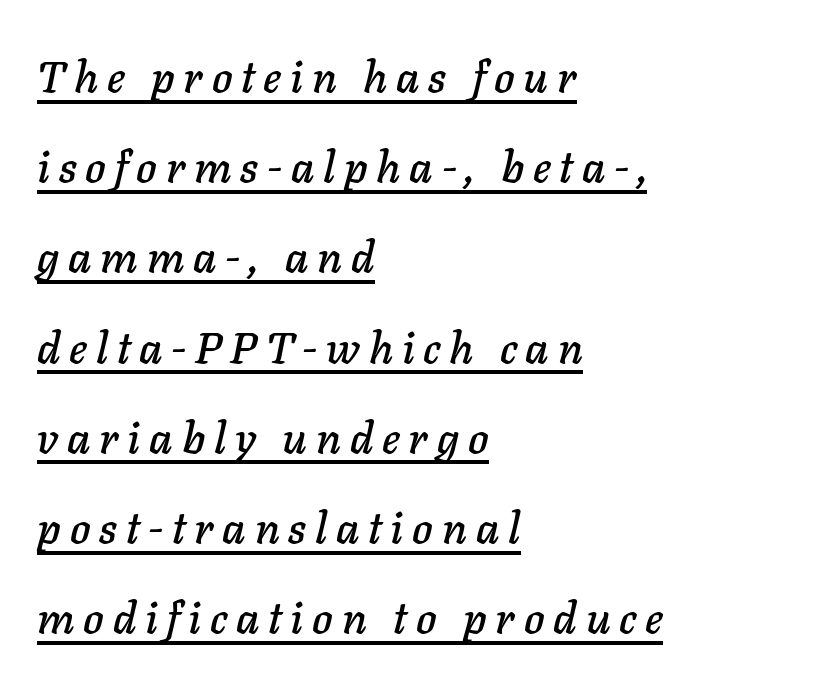
{"italic": "yes", "lean": "right", "slant_degrees": 11, "width": "normal", "stroke_contrast": "low", "x_height": "medium", "monospaced": "no", "underline": "yes", "align": "left", "line_spacing": "loose", "line_spacing_ratio": 2.05, "letter_spacing": "wide", "letter_spacing_em": 0.2, "glyph_px": 44}
